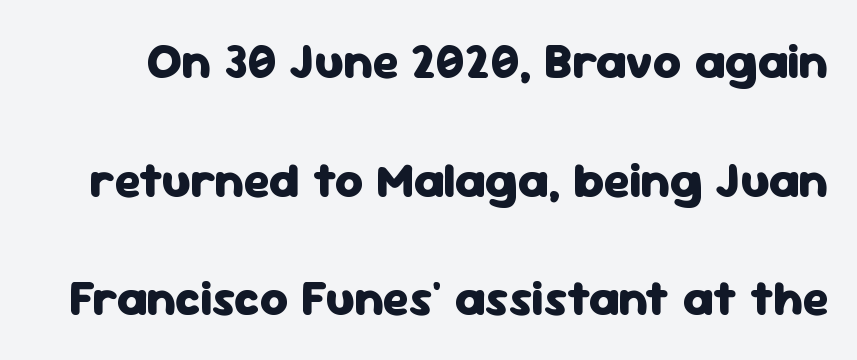
Strong, thick strokes mark this as bold type. Each letter keeps its own natural width here, so spacing adapts to shape. Honestly, the rows look like they've been pulled way apart. The specimen reads as upright at a glance.
